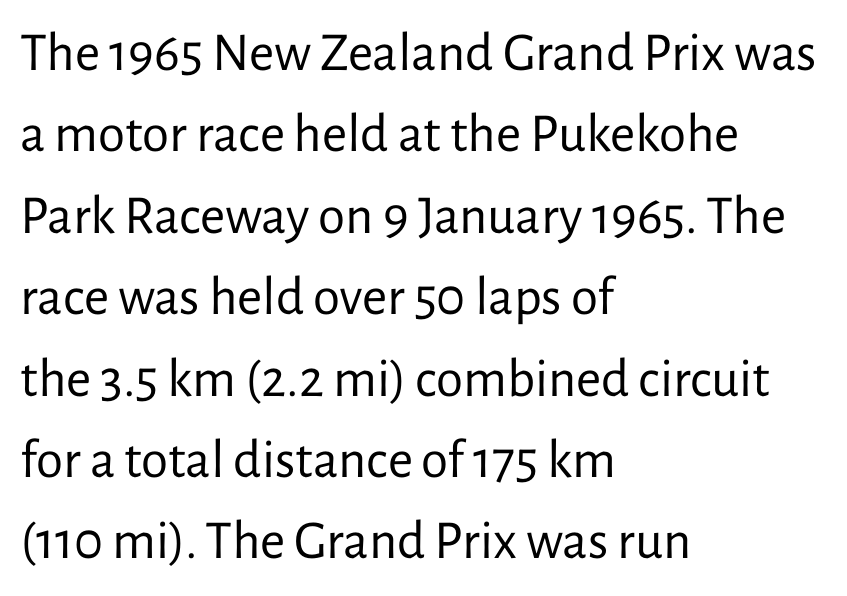
The image shows 55 px regular-weight sans-serif type, upright; set left-aligned, normal line spacing (1.48x), normal letter spacing, not underlined; low stroke contrast and a medium x-height.
